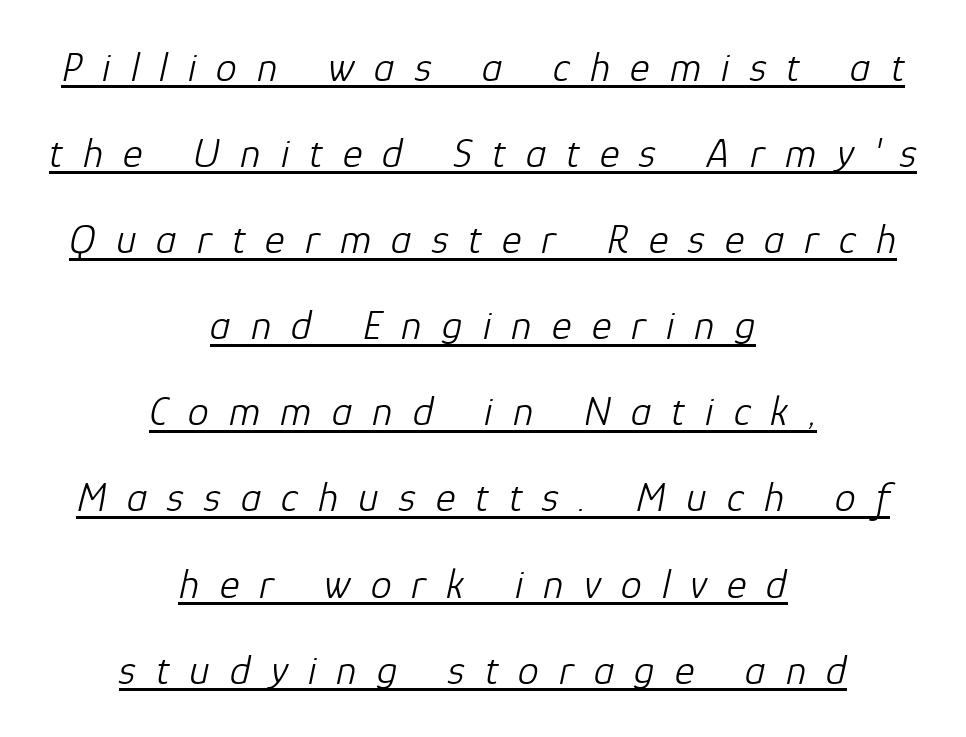
Line spacing here is loose. Quick note: italic. Weight: in the light-to-regular range. Note the varied advance widths — an 'i' is clearly narrower than an 'm'. The letterforms stand isolated, each surrounded by extra space.
